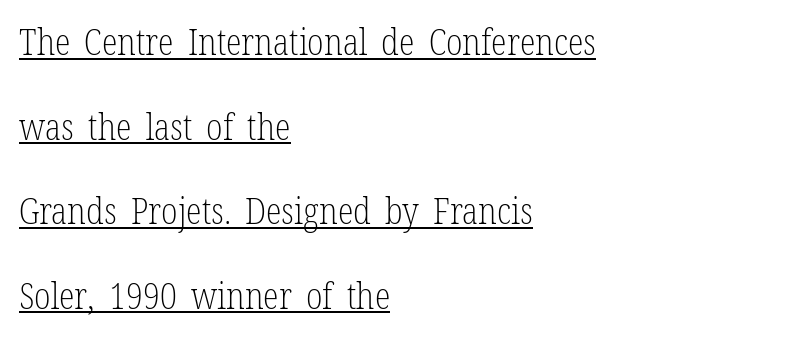
A roman cut, with each character standing at attention. Is this a fixed-width face? No — the glyphs have proportional, varying widths. Layout note: lines flush left. No extra tracking has been applied to these lines. Has an underline been added? It has. Is this a heavy cut? Hardly; it is regular or lighter.
